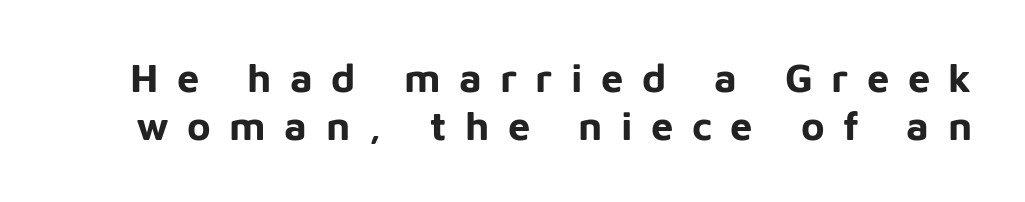
The image shows 40 px bold sans-serif type, upright; set line spacing 1.2x, unusually wide letter spacing (+0.46 em), not underlined; low stroke contrast and a medium x-height.
